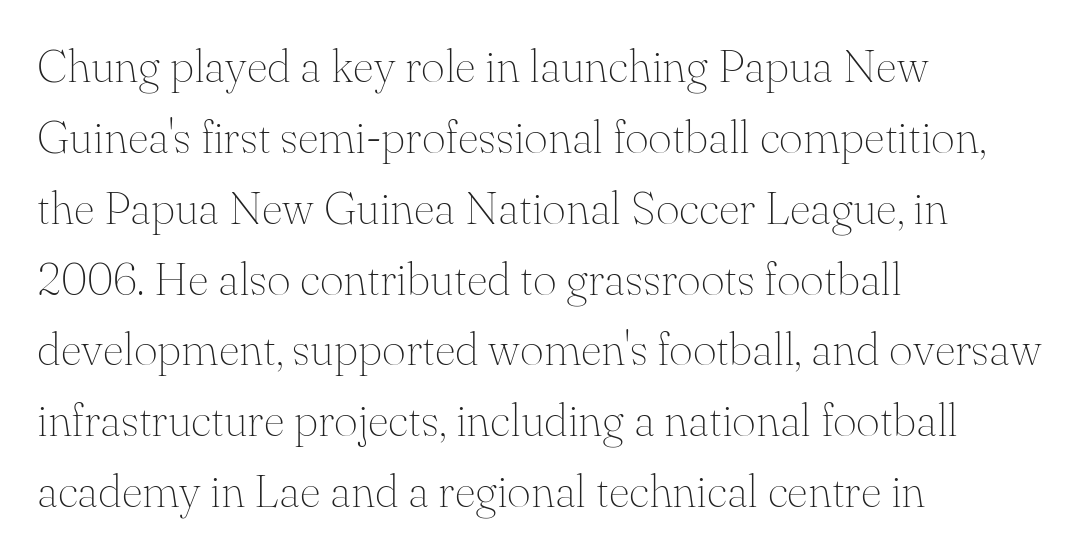
{"serif": "yes", "italic": "no", "bold": "no", "weight": "thin", "width": "normal", "stroke_contrast": "medium", "x_height": "small", "monospaced": "no", "underline": "no", "align": "left", "line_spacing": "normal", "line_spacing_ratio": 1.54, "letter_spacing": "normal", "letter_spacing_em": 0.0, "glyph_px": 46}
